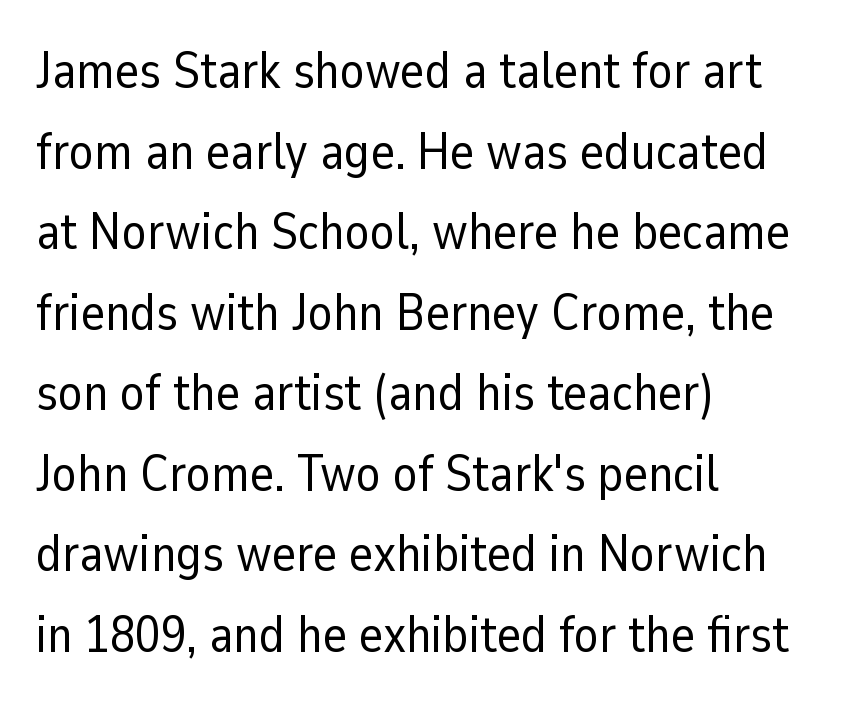
The image shows 51 px regular-weight sans-serif type, upright; set left-aligned, normal line spacing (1.58x), normal letter spacing, not underlined; low stroke contrast and a medium x-height.
